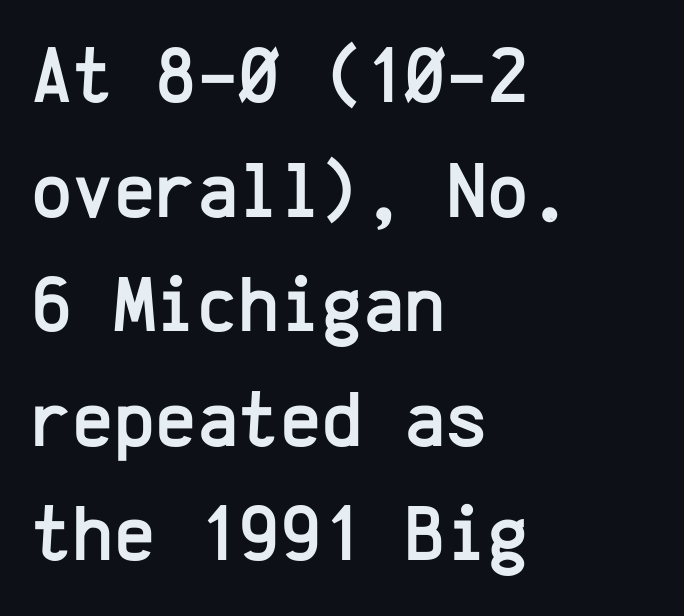
Q: Is the text italic (slanted)? A: No, it is upright.
Q: Is the typeface a serif or a sans-serif typeface? A: Sans-serif.
Q: Is the text underlined? A: No.
Q: How is the paragraph aligned? A: Left-aligned.
Q: Is the spacing between letters normal or unusually wide? A: Normal.
Q: Is the spacing between lines tight, normal or loose? A: Normal.
Q: Width (condensed, normal, or wide)? A: Normal.
Q: Stroke contrast? A: Low.
Q: x-height? A: Medium.
Q: Monospaced? A: Yes.
